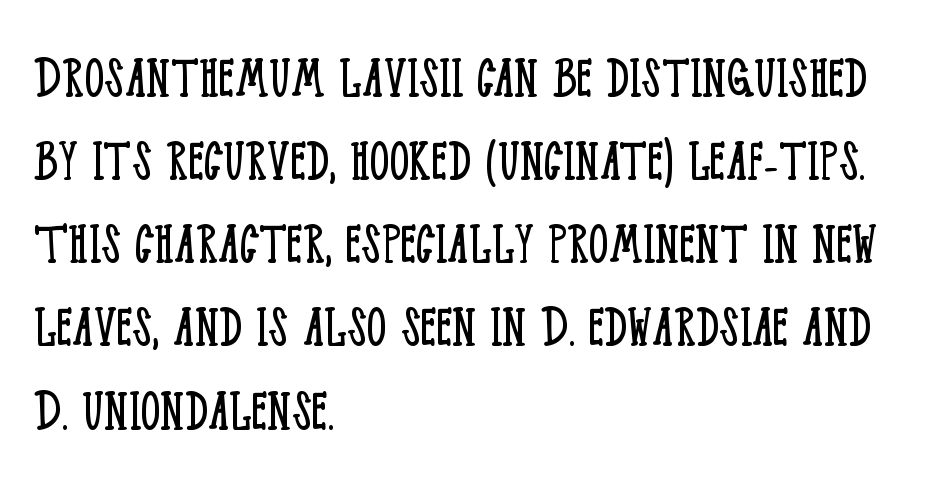
The image shows 63 px light, condensed serif type, upright; set left-aligned, normal line spacing (1.32x), normal letter spacing, not underlined; low stroke contrast and a large x-height.
